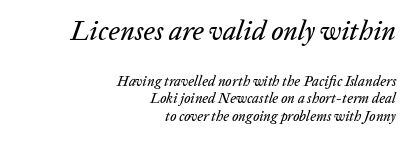
The typesetter chose a ragged-left arrangement here. Nobody touched the tracking dial on this one. Type without underlining. Whoever set this chose a conventional vertical rhythm. A typesetter would mark this as italic.
